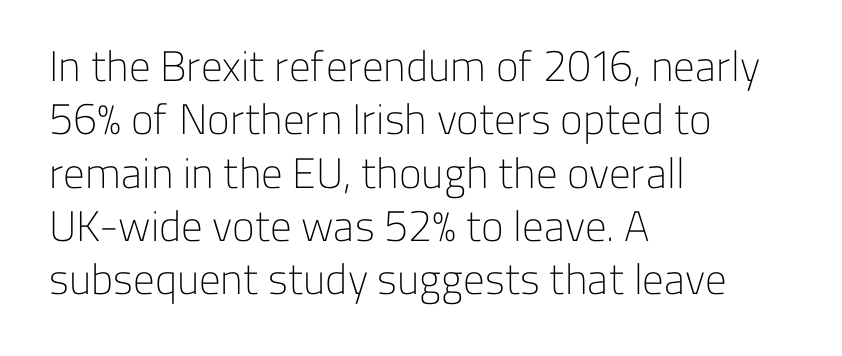
Clear beneath every line of the passage. The strokes carry an ordinary text weight at most. Students, note that the glyphs here touch the page at normal intervals. Serif or sans? Sans — the stroke terminals are bare. Notice how the passage keeps a crisp vertical edge on the left only.
